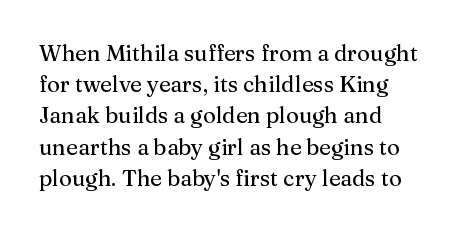
{"italic": "no", "underline": "no", "align": "left", "line_spacing": "normal", "line_spacing_ratio": 1.42, "letter_spacing": "normal", "letter_spacing_em": 0.0, "glyph_px": 22}
